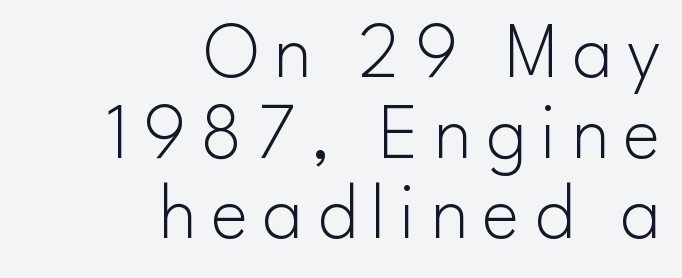
The image shows 79 px light sans-serif type, upright; set right-aligned, tight line spacing (1.02x), not underlined; low stroke contrast and a small x-height.
